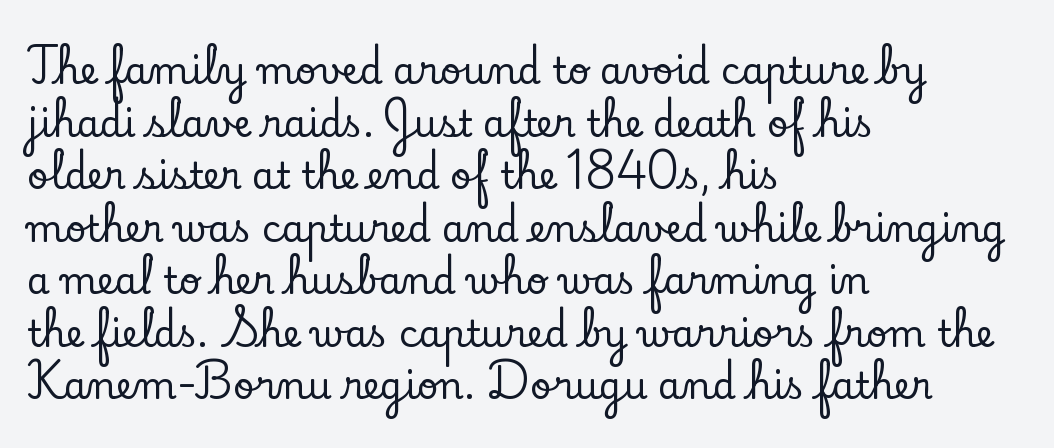
The image shows 37 px serif type, upright; set left-aligned, normal line spacing (1.42x), normal letter spacing, not underlined; low stroke contrast and a small x-height.
